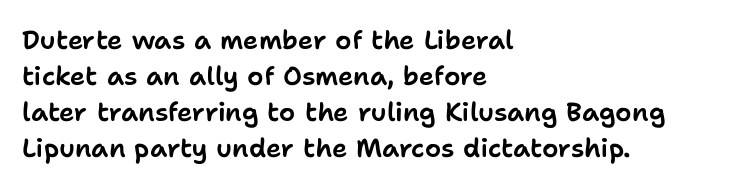
The image shows 26 px text type, upright; set left-aligned, normal line spacing (1.38x), normal letter spacing, not underlined.
